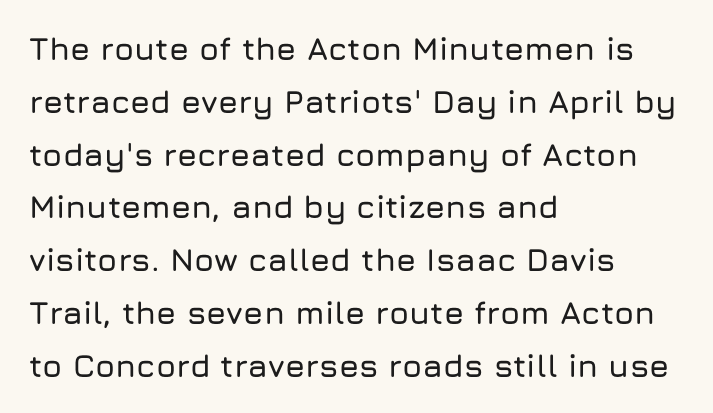
{"serif": "no", "italic": "no", "width": "normal", "stroke_contrast": "low", "x_height": "medium", "monospaced": "no", "underline": "no", "align": "left", "line_spacing": "normal", "line_spacing_ratio": 1.65, "letter_spacing": "normal", "letter_spacing_em": 0.0, "glyph_px": 32}
